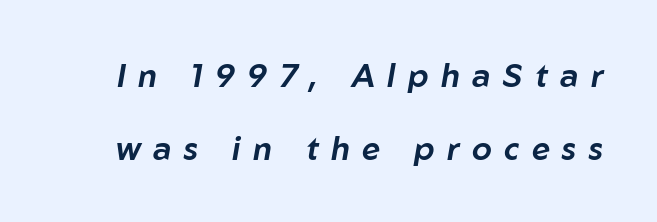
{"italic": "yes", "lean": "right", "slant_degrees": 10, "width": "normal", "stroke_contrast": "low", "x_height": "medium", "monospaced": "no", "underline": "no", "line_spacing": "loose", "line_spacing_ratio": 2.27, "letter_spacing": "wide", "letter_spacing_em": 0.39, "glyph_px": 32}
